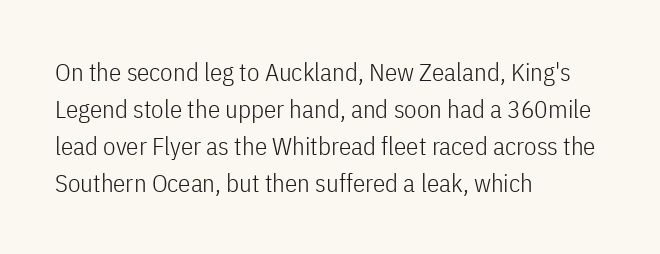
The image shows 25 px text type, upright; set left-aligned, normal line spacing (1.48x), normal letter spacing, not underlined.
